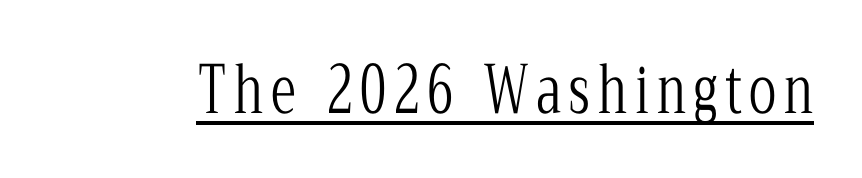
{"serif": "yes", "italic": "no", "bold": "no", "weight": "light", "width": "condensed", "stroke_contrast": "low", "x_height": "medium", "monospaced": "no", "underline": "yes", "glyph_px": 64}
